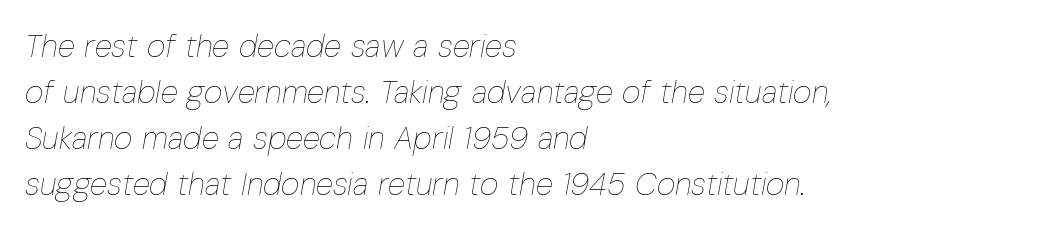
The letters look calm and open, with moderate or lighter stems. The block of text has a typical density, with ordinary space between rows. Alignment: flush left. There is no visible air inserted between adjacent glyphs. Italic: yes, the glyphs are oblique. Nobody drew a line under any word here.
